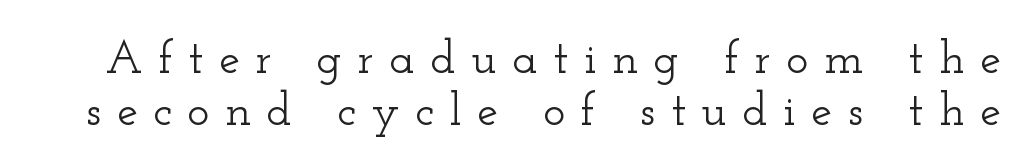
The image shows 47 px wide serif type, upright; set tight line spacing (1.1x), unusually wide letter spacing (+0.33 em), not underlined; low stroke contrast and a small x-height.
